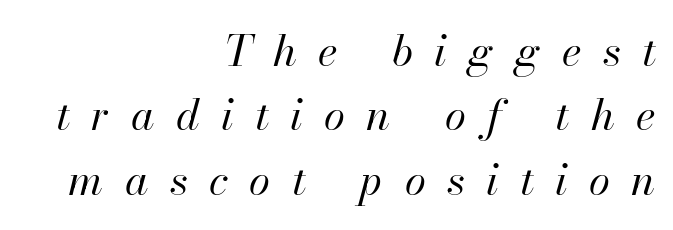
The characters are drawn with everyday or finer stroke widths. These lines are rendered in a variable-pitch font. Loose tracking; the words dissolve into strings of separated letters. Slanted lettering throughout.
